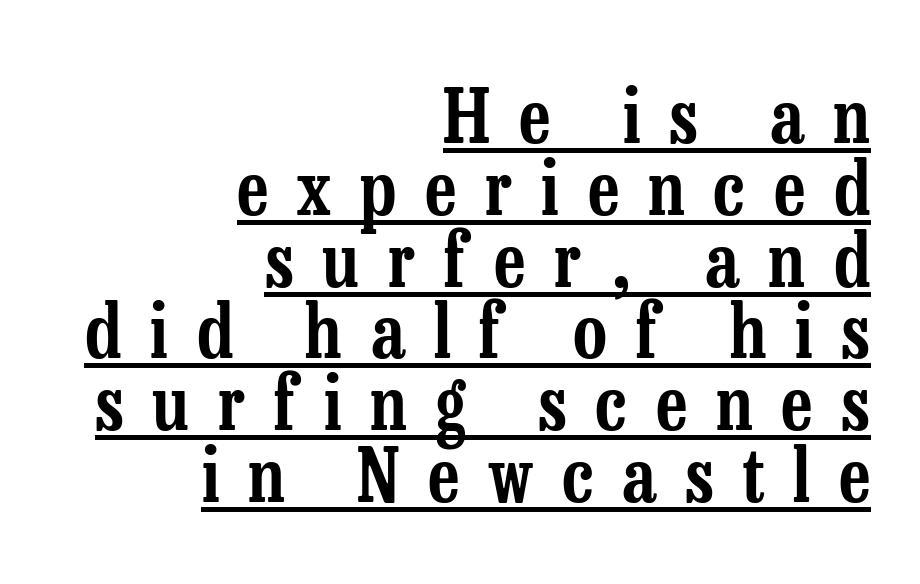
Tracking here is generous; glyphs stand well apart from one another. Type style note: has serifs. Leftover space on each line is placed entirely before the opening word. A continuous stroke trails under the words, as in a hyperlink.
